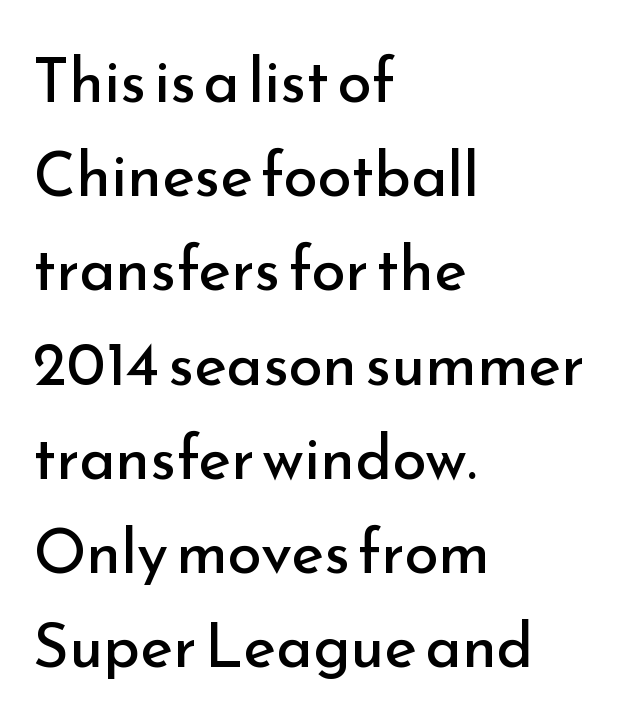
Q: Is the text bold? A: No.
Q: Is the text italic (slanted)? A: No, it is upright.
Q: Is the typeface a serif or a sans-serif typeface? A: Sans-serif.
Q: Is the text underlined? A: No.
Q: How is the paragraph aligned? A: Left-aligned.
Q: Is the spacing between letters normal or unusually wide? A: Normal.
Q: Is the spacing between lines tight, normal or loose? A: Normal.
Q: Width (condensed, normal, or wide)? A: Normal.
Q: Stroke contrast? A: Low.
Q: x-height? A: Small.
Q: Monospaced? A: No.
